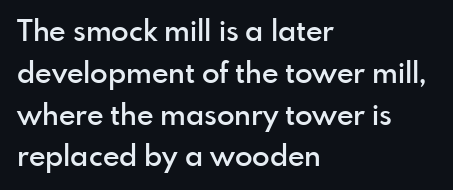
Typesetter's note: demi weight, one step under bold. A typesetter would call this zero additional tracking. Clear beneath every line of the passage. Unlike a traditional serif, this face leaves its strokes unadorned. Baseline-to-baseline distance is the conventional proportion of letter height. In terms of posture, this sample is upright.
